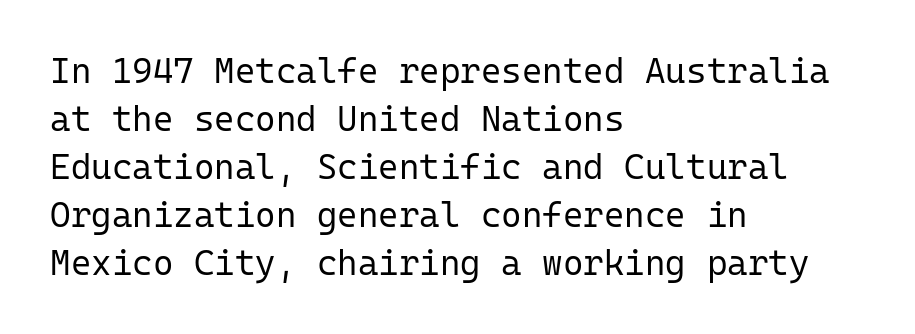
Casual observation: everything's shoved over to the left. Nobody touched the tracking dial on this one. Baseline-to-baseline distance is the conventional proportion of letter height. Each stroke keeps to a modest, everyday thickness or less.
